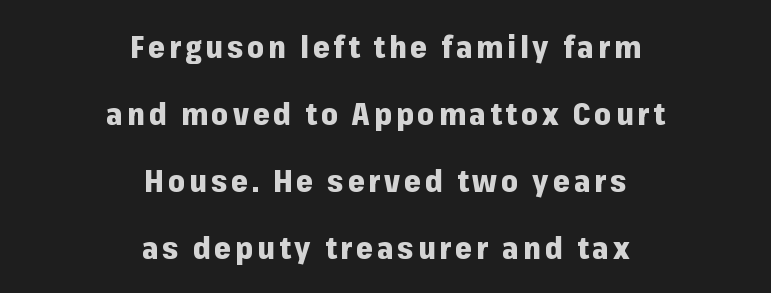
{"serif": "no", "italic": "no", "bold": "yes", "weight": "heavy", "width": "normal", "stroke_contrast": "low", "x_height": "medium", "monospaced": "no", "underline": "no", "align": "center", "line_spacing": "loose", "line_spacing_ratio": 2.23, "glyph_px": 30}
